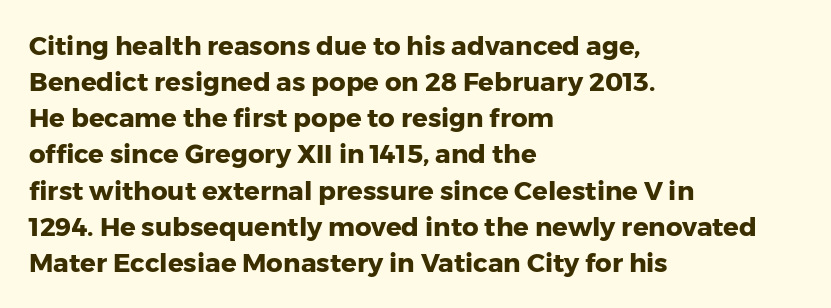
Q: Is the text bold? A: Yes.
Q: Is the text italic (slanted)? A: No, it is upright.
Q: Is the text underlined? A: No.
Q: How is the paragraph aligned? A: Left-aligned.
Q: Is the spacing between letters normal or unusually wide? A: Normal.
Q: Is the spacing between lines tight, normal or loose? A: Normal.
